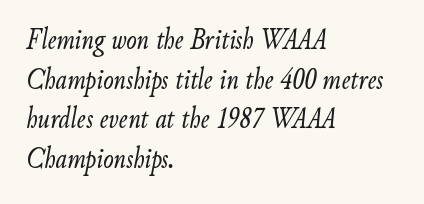
The image shows 31 px light, condensed type, italic (leaning right); set left-aligned, normal line spacing (1.28x), normal letter spacing, not underlined; low stroke contrast and a small x-height.
